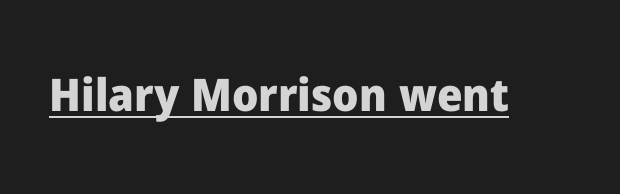
This rendering leaves character spacing at its baseline value. Vertical strokes here are truly vertical. As a designer I'd log this as weight 700, bold. The glyphs in this specimen are sans serif. The face used here is proportionally spaced, like ordinary book or web type.
